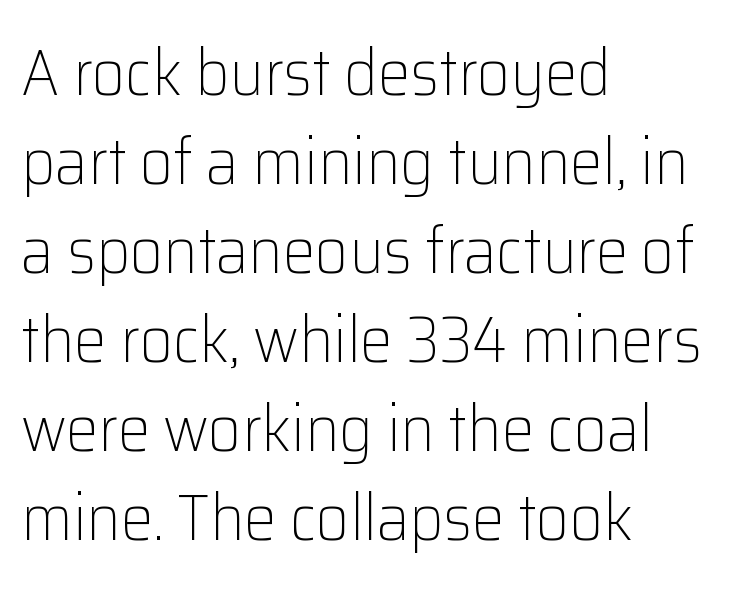
{"serif": "no", "italic": "no", "bold": "no", "weight": "light", "width": "normal", "stroke_contrast": "low", "x_height": "medium", "monospaced": "no", "underline": "no", "align": "left", "line_spacing": "normal", "line_spacing_ratio": 1.37, "letter_spacing": "normal", "letter_spacing_em": 0.0, "glyph_px": 65}
